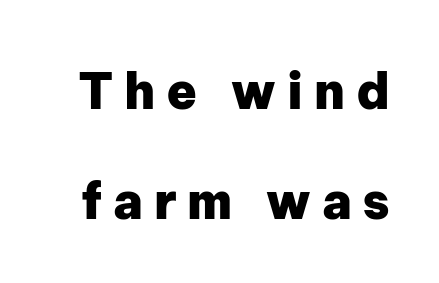
In terms of letterspacing, this is a distinctly airy, spread setting. The letters are bold, with thick, heavy strokes. Designer's note — italics off, roman on. The face used here is proportionally spaced, like ordinary book or web type. Lines of text with bare space underneath.
